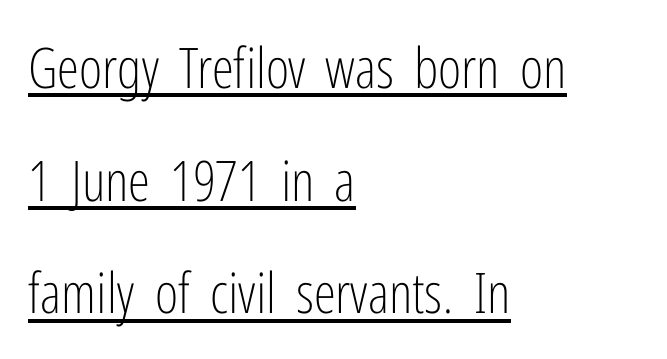
Q: Is the text bold? A: No.
Q: Is the text italic (slanted)? A: No, it is upright.
Q: Is the typeface a serif or a sans-serif typeface? A: Sans-serif.
Q: Is the text underlined? A: Yes.
Q: How is the paragraph aligned? A: Left-aligned.
Q: Is the spacing between letters normal or unusually wide? A: Normal.
Q: Is the spacing between lines tight, normal or loose? A: Loose.
Q: Width (condensed, normal, or wide)? A: Condensed.
Q: Stroke contrast? A: Low.
Q: x-height? A: Medium.
Q: Monospaced? A: No.
